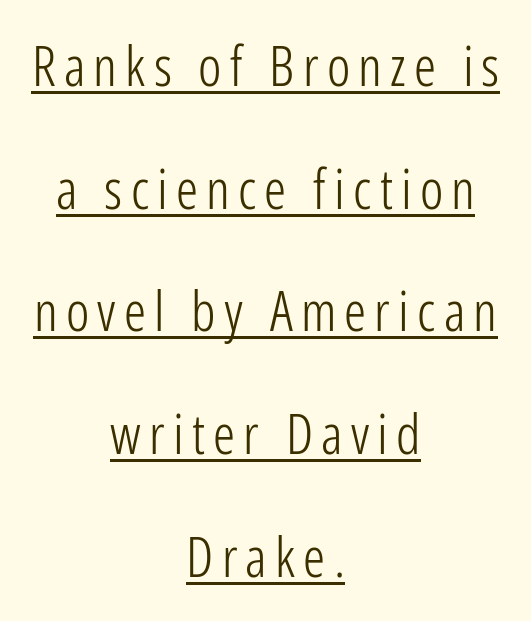
Spacing verdict: proportional, widths tailored to each character. A student would call this center alignment; a typographer would say set centered. This sample uses an upright cut, with every glyph sitting square on the baseline. Each line of the rendering has a horizontal stroke beneath the glyphs.
